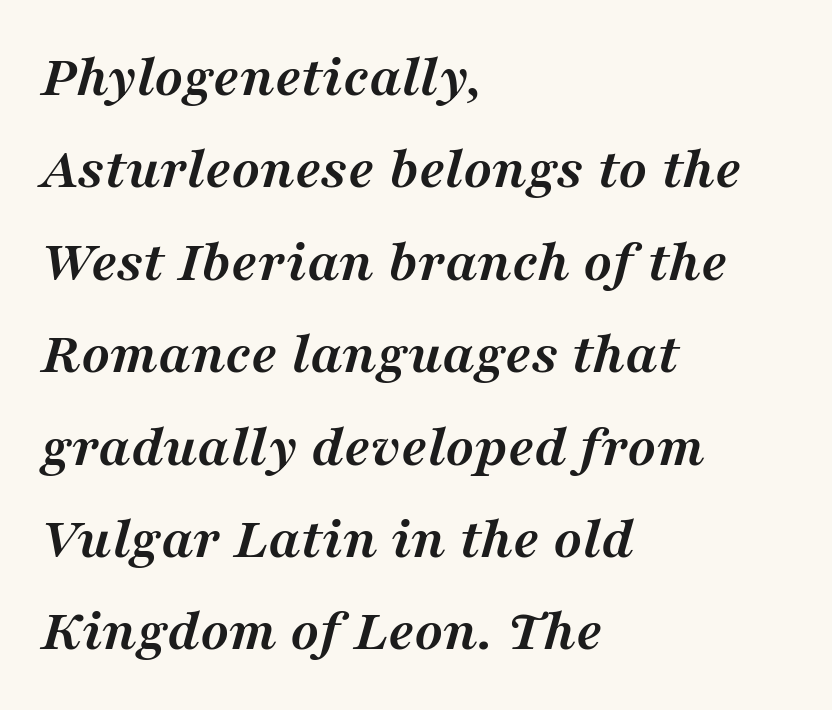
The image shows 60 px semibold serif type, italic (leaning right); set left-aligned, normal line spacing (1.54x), normal letter spacing, not underlined; medium stroke contrast and a medium x-height.
